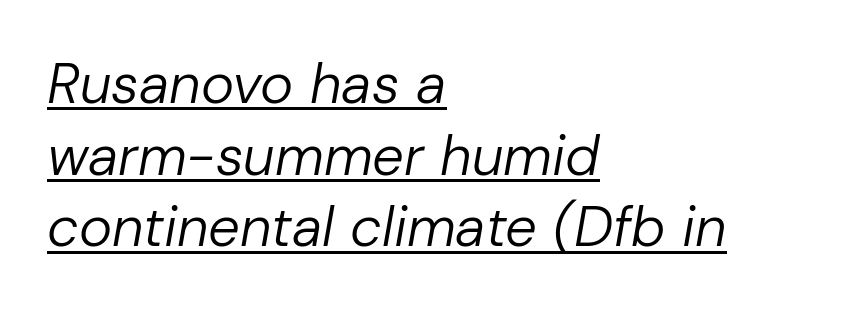
The image shows 56 px regular-weight type, italic (leaning right); set left-aligned, normal line spacing (1.28x), normal letter spacing, underlined; low stroke contrast and a medium x-height.
